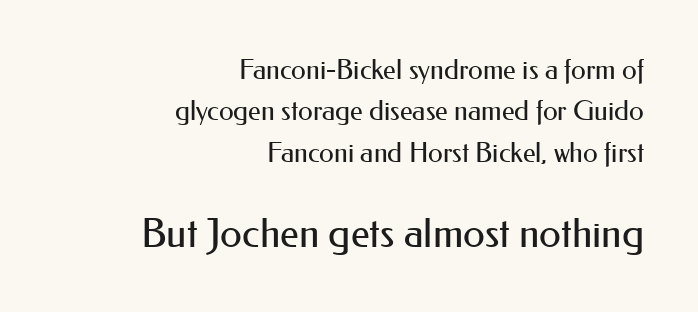
Q: Is the text bold? A: No.
Q: Is the text italic (slanted)? A: No, it is upright.
Q: Is the typeface a serif or a sans-serif typeface? A: Sans-serif.
Q: Is the text underlined? A: No.
Q: How is the paragraph aligned? A: Right-aligned.
Q: Is the spacing between letters normal or unusually wide? A: Normal.
Q: Is the spacing between lines tight, normal or loose? A: Normal.
Q: Which block of text is set in a larger size, the first (top) or the second (bottom)? A: The second (bottom) one.
Q: Width (condensed, normal, or wide)? A: Normal.
Q: Stroke contrast? A: Medium.
Q: x-height? A: Small.
Q: Monospaced? A: No.
